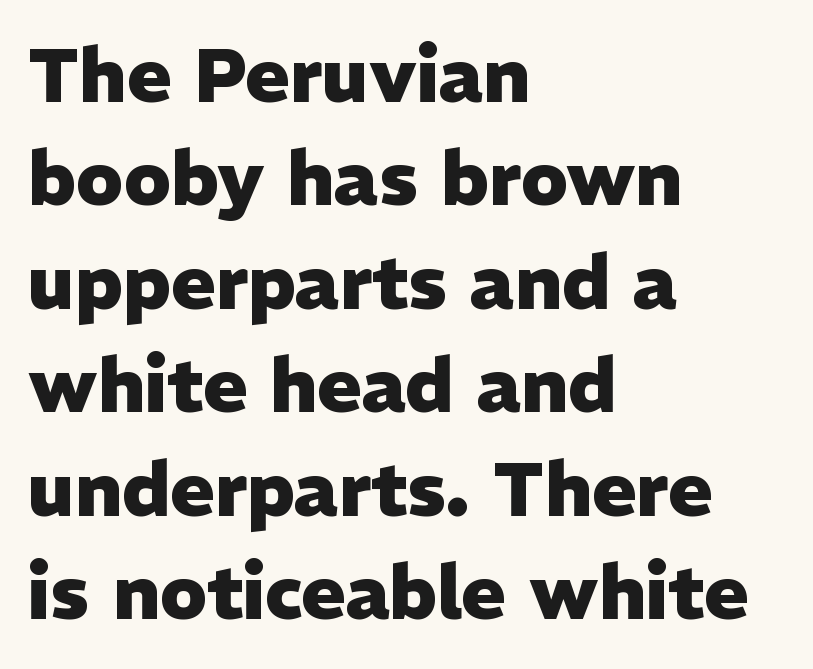
{"serif": "no", "italic": "no", "bold": "yes", "weight": "heavy", "width": "normal", "stroke_contrast": "low", "x_height": "medium", "monospaced": "no", "underline": "no", "align": "left", "line_spacing": "normal", "line_spacing_ratio": 1.38, "letter_spacing": "normal", "letter_spacing_em": 0.0, "glyph_px": 75}
